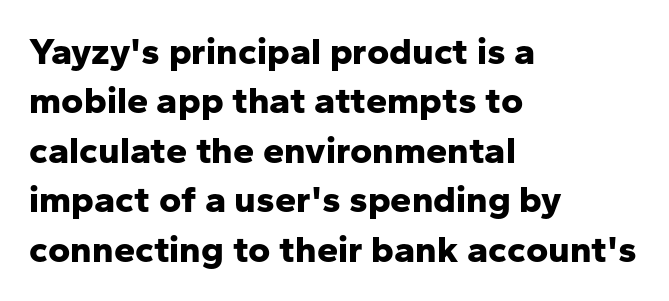
The image shows 38 px bold sans-serif type, upright; set left-aligned, normal line spacing (1.3x), normal letter spacing, not underlined; low stroke contrast and a medium x-height.
